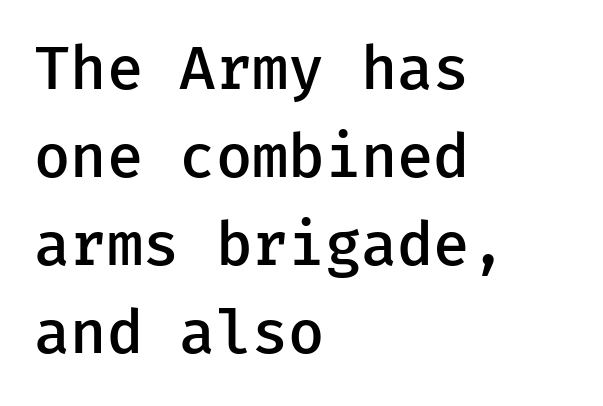
{"serif": "no", "italic": "no", "bold": "semi", "weight": "semibold", "width": "normal", "stroke_contrast": "low", "x_height": "medium", "monospaced": "yes", "underline": "no", "align": "left", "line_spacing": "normal", "line_spacing_ratio": 1.49, "letter_spacing": "normal", "letter_spacing_em": 0.0, "glyph_px": 59}
